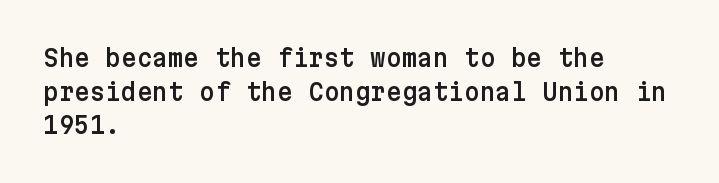
{"italic": "no", "underline": "no", "align": "left", "line_spacing": "normal", "line_spacing_ratio": 1.4, "letter_spacing": "normal", "letter_spacing_em": 0.0, "glyph_px": 24}
